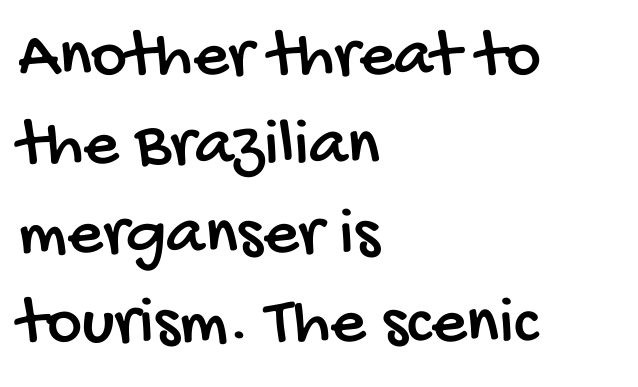
Q: Is the typeface a serif or a sans-serif typeface? A: Sans-serif.
Q: Is the text underlined? A: No.
Q: How is the paragraph aligned? A: Left-aligned.
Q: Is the spacing between letters normal or unusually wide? A: Normal.
Q: Is the spacing between lines tight, normal or loose? A: Normal.
Q: Width (condensed, normal, or wide)? A: Condensed.
Q: Stroke contrast? A: Low.
Q: x-height? A: Large.
Q: Monospaced? A: No.
